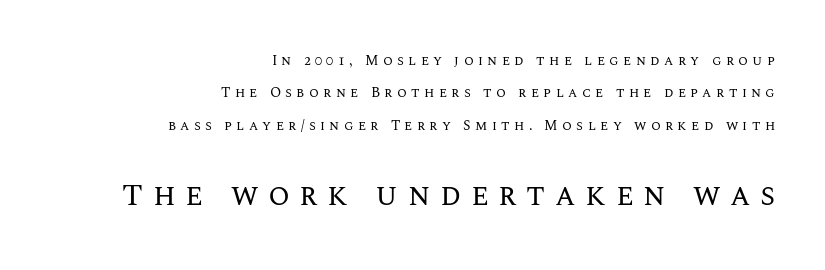
{"italic": "no", "bold": "no", "weight": "regular", "width": "normal", "stroke_contrast": "medium", "x_height": "large", "monospaced": "no", "underline": "no", "align": "right", "line_spacing": "loose", "line_spacing_ratio": 2.31, "letter_spacing": "wide", "letter_spacing_em": 0.31, "larger_block": "second", "size_ratio": 2.21, "glyph_px": 31}
